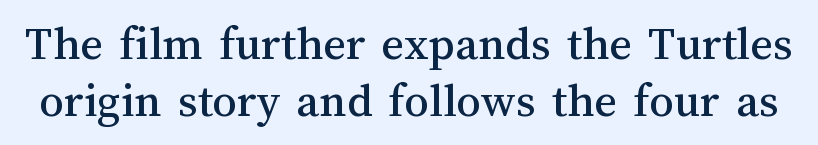
{"italic": "no", "width": "normal", "stroke_contrast": "medium", "x_height": "medium", "monospaced": "no", "underline": "no", "line_spacing_ratio": 1.16, "letter_spacing": "normal", "letter_spacing_em": 0.0, "glyph_px": 49}
